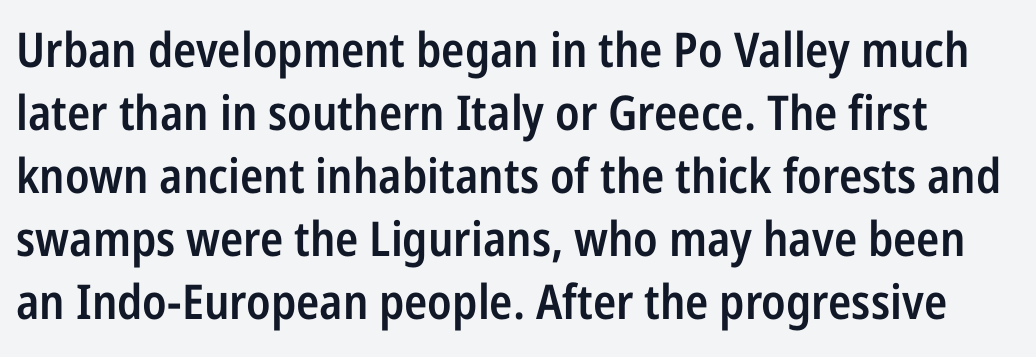
Classification — sans serif. Does the leading feel generous? No, just average. Bare-footed words on every line. The strokes are fattened partway — semibold, not bold. Honestly, the letter spacing is just normal — you wouldn't notice it.
